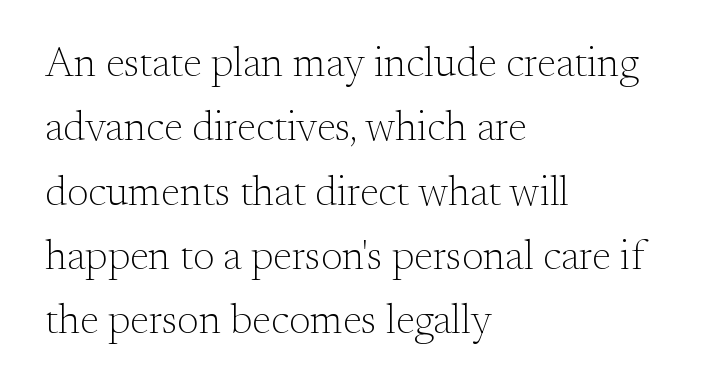
{"serif": "yes", "italic": "no", "bold": "no", "weight": "light", "width": "normal", "stroke_contrast": "medium", "x_height": "small", "monospaced": "no", "underline": "no", "align": "left", "line_spacing": "normal", "line_spacing_ratio": 1.57, "letter_spacing": "normal", "letter_spacing_em": 0.0, "glyph_px": 41}
